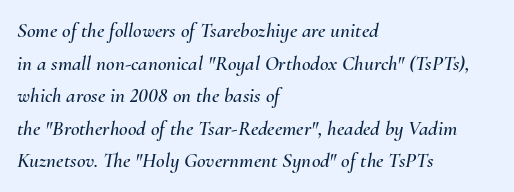
{"italic": "yes", "lean": "right", "slant_degrees": 10, "underline": "no", "align": "left", "line_spacing": "normal", "line_spacing_ratio": 1.55, "letter_spacing": "normal", "letter_spacing_em": 0.0, "glyph_px": 21}
